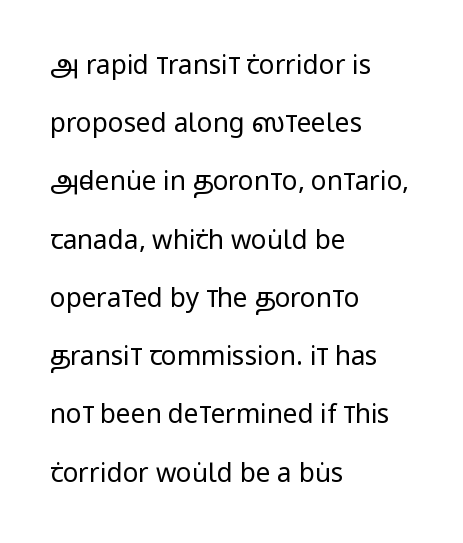
The image shows 26 px text type, upright; set left-aligned, loose line spacing (2.24x), normal letter spacing, not underlined.
